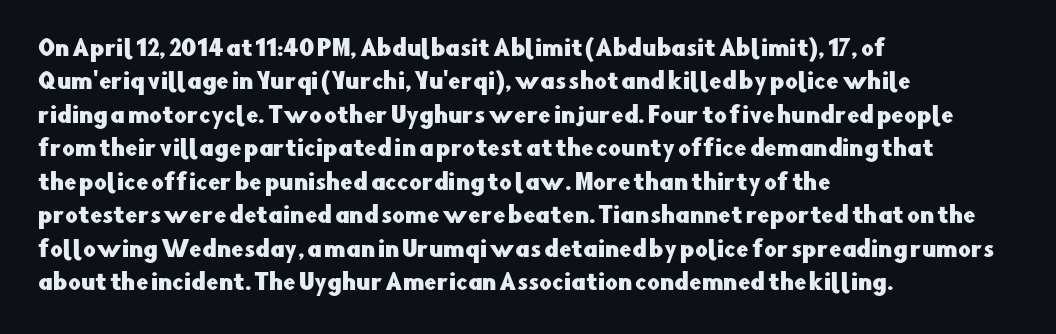
Regarding leading, the lines here are spaced in the standard way. The typography opts for an upright posture over an oblique one. Caption: multi-line text, flush left, ragged right. Nothing unusual about the tracking: characters are spaced as the font intends.
